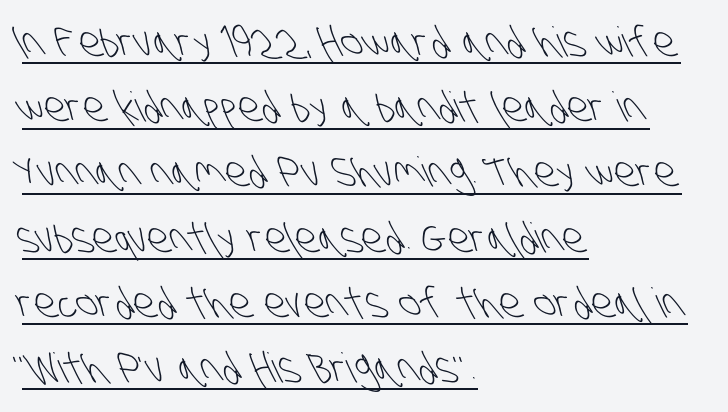
Rows of type keep a routine distance in the vertical direction. Beneath each row of characters lies a ruled line. Spacing verdict: proportional, widths tailored to each character. The characters display no serif detailing; their extremities are plain. Caption: face not bold, strokes unweighted. Compared with typical body copy, the letter spacing here is the same.
